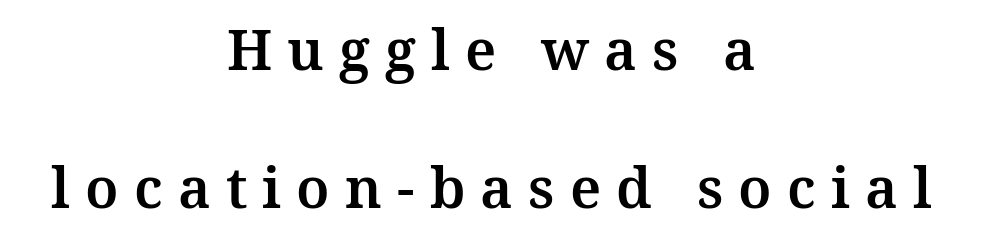
Someone cranked the tracking dial way up on this one. One-word summary of the alignment: center. Font category for this specimen: serif. Compared with typical paragraphs, the rows here are farther apart. When letters stand straight like this, we call the style roman or upright. Spacing verdict: proportional, widths tailored to each character.
